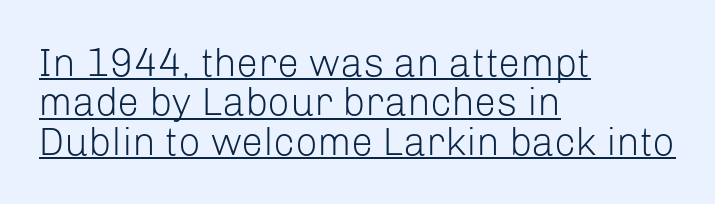
{"serif": "no", "italic": "no", "bold": "no", "weight": "light", "width": "normal", "stroke_contrast": "low", "x_height": "medium", "monospaced": "no", "underline": "yes", "align": "left", "line_spacing": "tight", "line_spacing_ratio": 1.01, "letter_spacing": "normal", "letter_spacing_em": 0.0, "glyph_px": 39}
